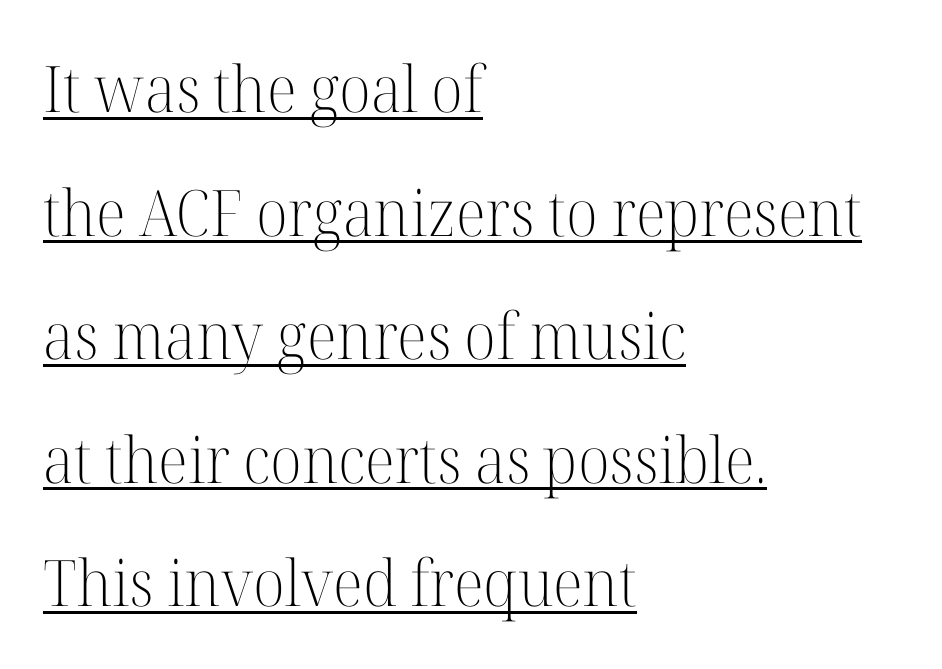
The image shows 64 px light serif type, upright; set left-aligned, loose line spacing (1.93x), normal letter spacing, underlined; high stroke contrast and a medium x-height.
